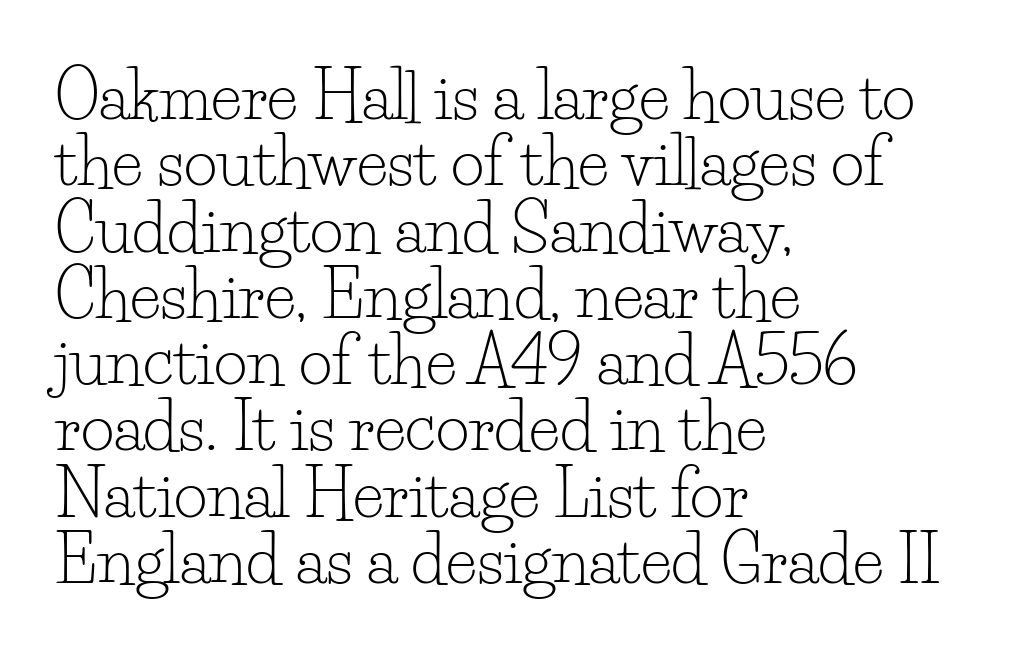
{"serif": "yes", "italic": "no", "bold": "no", "weight": "light", "width": "normal", "stroke_contrast": "low", "x_height": "small", "monospaced": "no", "underline": "no", "align": "left", "line_spacing": "tight", "line_spacing_ratio": 1.02, "letter_spacing": "normal", "letter_spacing_em": 0.0, "glyph_px": 65}
